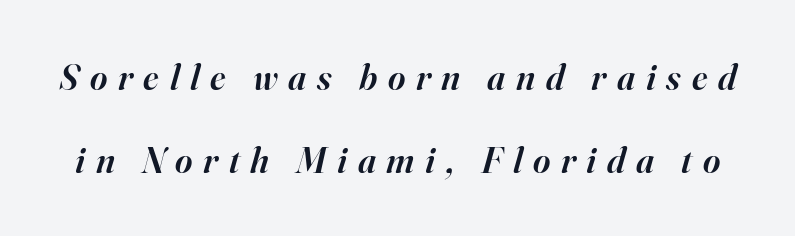
The image shows 37 px semibold serif type, italic (leaning right); set loose line spacing (2.23x), unusually wide letter spacing (+0.29 em), not underlined; high stroke contrast and a small x-height.
